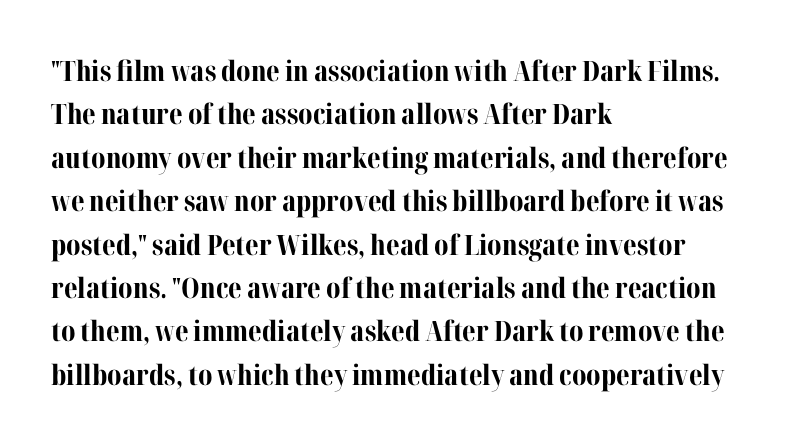
Q: Is the text bold? A: Yes.
Q: Is the text italic (slanted)? A: No, it is upright.
Q: Is the typeface a serif or a sans-serif typeface? A: Serif.
Q: Is the text underlined? A: No.
Q: How is the paragraph aligned? A: Left-aligned.
Q: Is the spacing between letters normal or unusually wide? A: Normal.
Q: Is the spacing between lines tight, normal or loose? A: Normal.
Q: Width (condensed, normal, or wide)? A: Normal.
Q: Stroke contrast? A: Medium.
Q: x-height? A: Medium.
Q: Monospaced? A: No.
